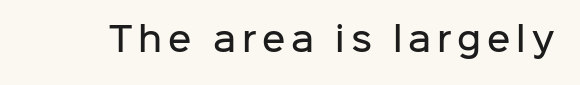
{"serif": "no", "italic": "no", "bold": "semi", "weight": "semibold", "width": "normal", "stroke_contrast": "low", "x_height": "medium", "monospaced": "no", "underline": "no", "glyph_px": 32}
